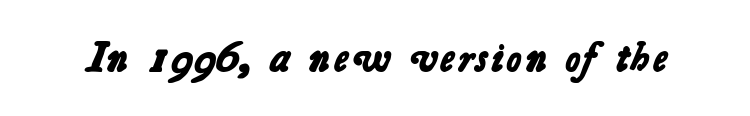
How are the letters spaced? Ordinarily, with no added tracking. Plain, unruled lines of type. Proportional: the letters do not fall into vertical columns. The font is running at its bold setting. Grotesque or geometric, the face here clearly has no serifs.
